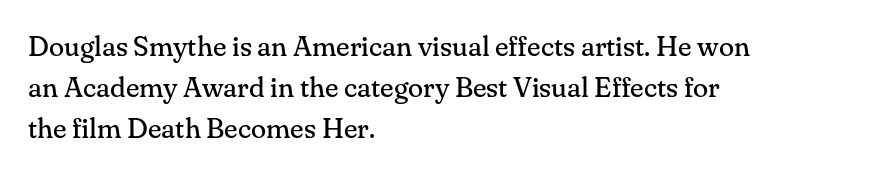
Q: Is the text bold? A: No.
Q: Is the text italic (slanted)? A: No, it is upright.
Q: Is the typeface a serif or a sans-serif typeface? A: Serif.
Q: Is the text underlined? A: No.
Q: How is the paragraph aligned? A: Left-aligned.
Q: Is the spacing between letters normal or unusually wide? A: Normal.
Q: Is the spacing between lines tight, normal or loose? A: Normal.
Q: Width (condensed, normal, or wide)? A: Normal.
Q: Stroke contrast? A: Medium.
Q: x-height? A: Small.
Q: Monospaced? A: No.
